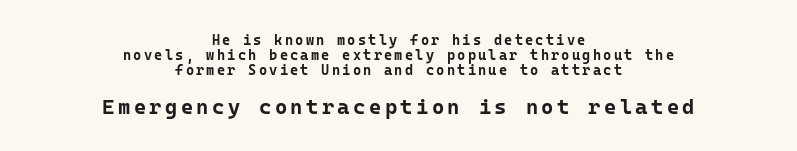
{"italic": "no", "bold": "yes", "underline": "no", "align": "center", "line_spacing": "tight", "line_spacing_ratio": 1.07, "larger_block": "second", "size_ratio": 1.5, "glyph_px": 21}
